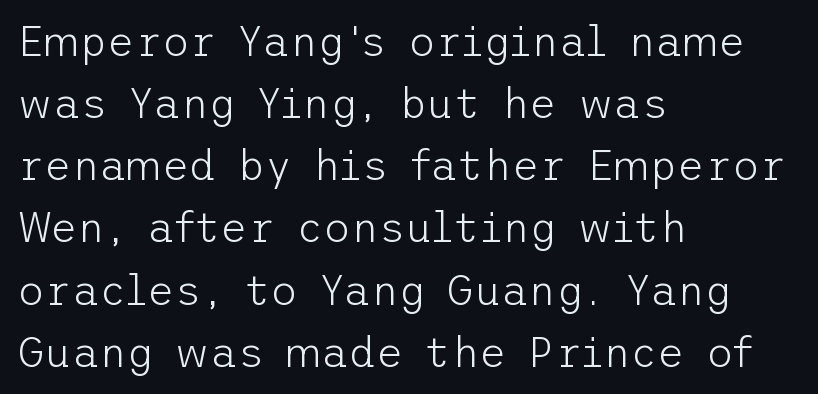
Q: Is the text bold? A: No.
Q: Is the text italic (slanted)? A: No, it is upright.
Q: Is the typeface a serif or a sans-serif typeface? A: Sans-serif.
Q: Is the text underlined? A: No.
Q: How is the paragraph aligned? A: Left-aligned.
Q: Is the spacing between letters normal or unusually wide? A: Normal.
Q: Is the spacing between lines tight, normal or loose? A: Normal.
Q: Width (condensed, normal, or wide)? A: Normal.
Q: Stroke contrast? A: Low.
Q: x-height? A: Medium.
